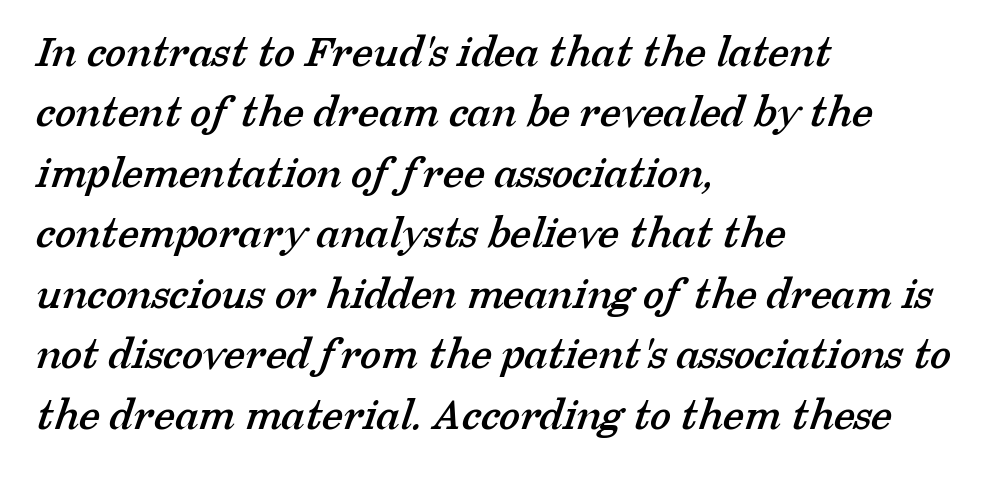
Spacing verdict: proportional, widths tailored to each character. The setting favours the left margin, as ordinary paragraphs usually do. No extra tracking has been applied to these lines. Regular leading. The rendering shows small feet on the letterforms — a serif design. The area under the type is left untouched.
